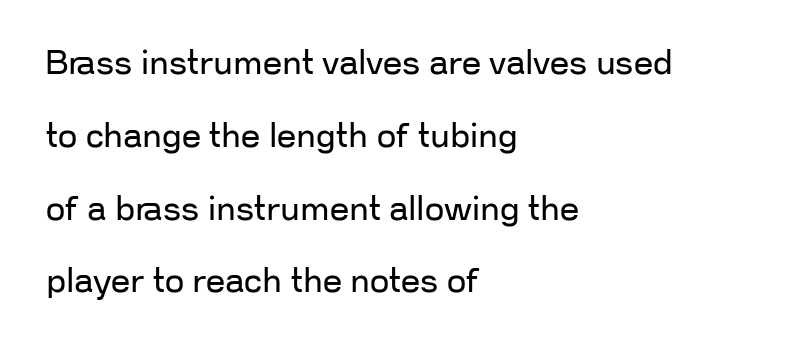
The image shows 34 px regular-weight sans-serif type, upright; set left-aligned, loose line spacing (2.14x), normal letter spacing, not underlined; low stroke contrast and a medium x-height.
